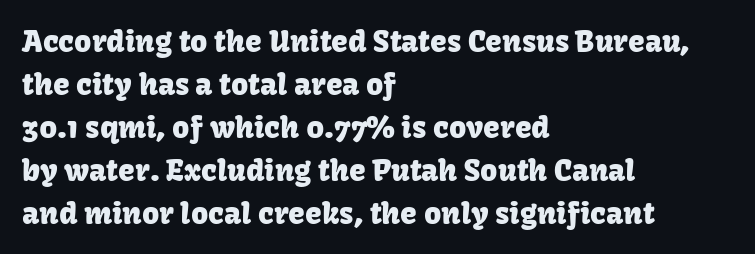
{"serif": "no", "italic": "no", "width": "normal", "stroke_contrast": "low", "x_height": "medium", "monospaced": "no", "underline": "no", "align": "left", "line_spacing": "normal", "line_spacing_ratio": 1.43, "letter_spacing": "normal", "letter_spacing_em": 0.0, "glyph_px": 30}
